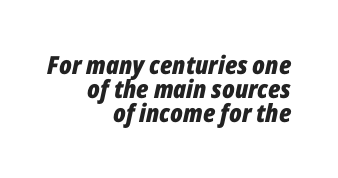
Every character sits at an angle, as italics do. One-word summary of the alignment: right. Compared with an ordinary text face, these strokes are far heavier — a full bold. Descender tails drop into unmarked territory. Characters follow at the spacing the type designer built in.
